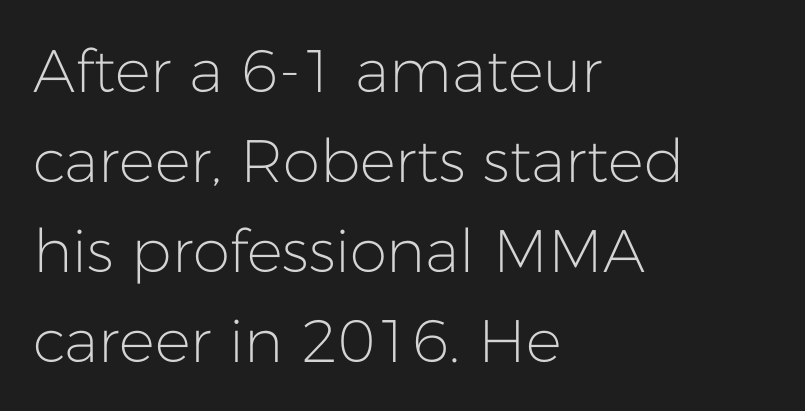
The ragged edge is on the right, which tells us the setting is flush left. Tracking value appears to be zero — textbook default spacing. The letters advance in unequal steps, a hallmark of proportional type. Characters remain perfectly vertical along every line.
